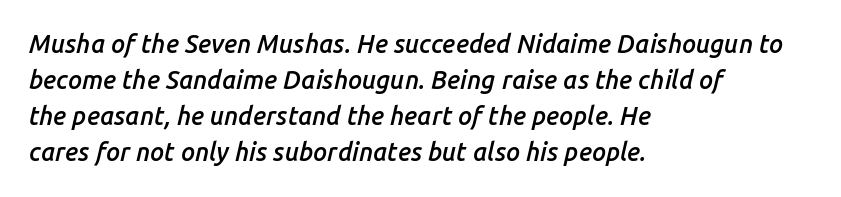
Observe the ordinary spacing: letters are neighbours, not strangers. The rendering uses a semibold face; strokes are thickened but not to full bold. Plain, unruled lines of type. The rendering anchors every line to the left-hand side. It's the slanting kind of type. Leading: standard.
